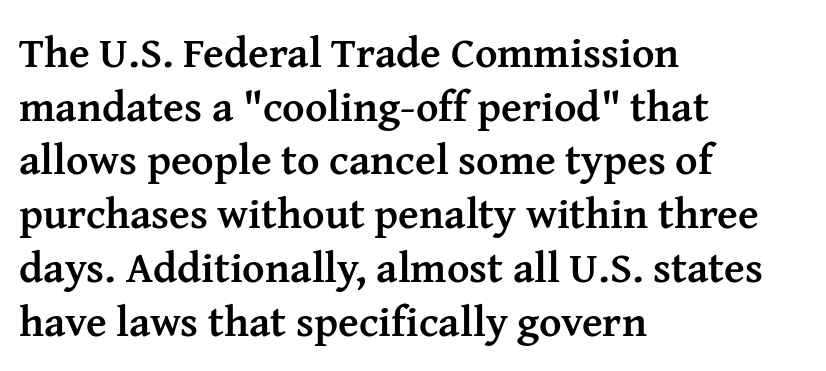
Q: Is the text bold? A: Yes.
Q: Is the text italic (slanted)? A: No, it is upright.
Q: Is the typeface a serif or a sans-serif typeface? A: Serif.
Q: Is the text underlined? A: No.
Q: How is the paragraph aligned? A: Left-aligned.
Q: Is the spacing between letters normal or unusually wide? A: Normal.
Q: Is the spacing between lines tight, normal or loose? A: Normal.
Q: Width (condensed, normal, or wide)? A: Normal.
Q: Stroke contrast? A: Medium.
Q: x-height? A: Medium.
Q: Monospaced? A: No.
